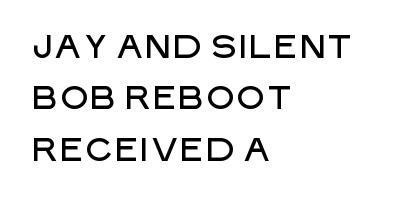
{"serif": "no", "italic": "no", "width": "normal", "stroke_contrast": "low", "x_height": "large", "monospaced": "no", "underline": "no", "align": "left", "line_spacing": "normal", "line_spacing_ratio": 1.56, "letter_spacing": "normal", "letter_spacing_em": 0.0, "glyph_px": 33}
